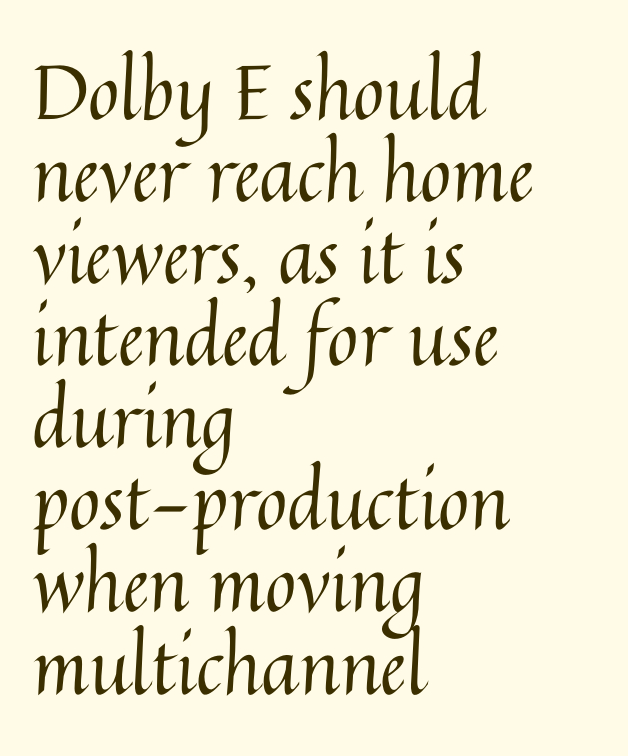
{"bold": "no", "weight": "regular", "width": "normal", "stroke_contrast": "medium", "x_height": "medium", "monospaced": "no", "underline": "no", "align": "left", "line_spacing": "tight", "line_spacing_ratio": 1.08, "letter_spacing": "normal", "letter_spacing_em": 0.0, "glyph_px": 76}
